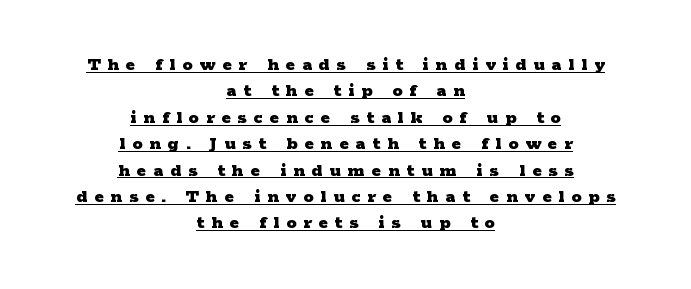
The image shows 20 px bold type, upright; set centered, normal line spacing (1.32x), unusually wide letter spacing (+0.35 em), underlined.
